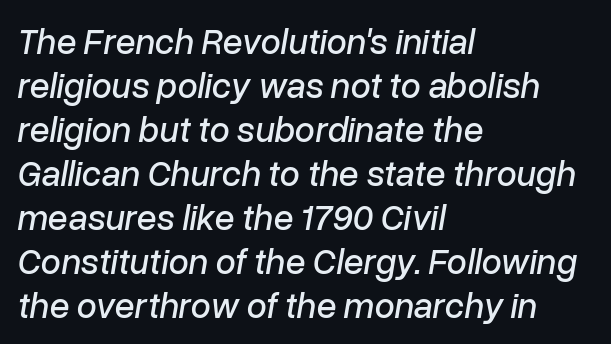
{"italic": "yes", "lean": "right", "slant_degrees": 10, "width": "normal", "stroke_contrast": "low", "x_height": "medium", "monospaced": "no", "underline": "no", "align": "left", "line_spacing_ratio": 1.22, "letter_spacing": "normal", "letter_spacing_em": 0.0, "glyph_px": 36}
